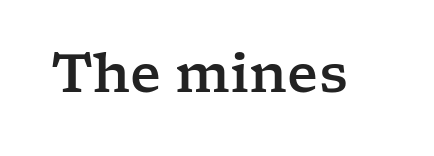
Q: Is the text italic (slanted)? A: No, it is upright.
Q: Is the typeface a serif or a sans-serif typeface? A: Serif.
Q: Is the text underlined? A: No.
Q: Is the spacing between letters normal or unusually wide? A: Normal.
Q: Width (condensed, normal, or wide)? A: Wide.
Q: Stroke contrast? A: Low.
Q: x-height? A: Medium.
Q: Monospaced? A: No.
